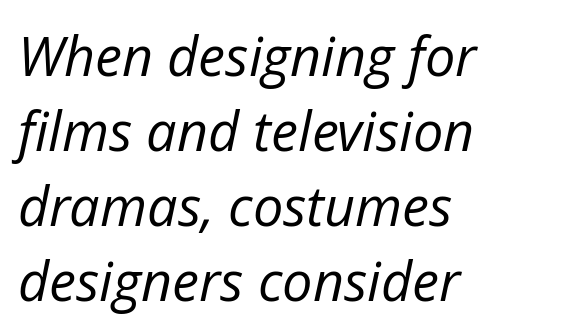
{"italic": "yes", "lean": "right", "slant_degrees": 12, "bold": "no", "weight": "regular", "width": "normal", "stroke_contrast": "low", "x_height": "medium", "monospaced": "no", "underline": "no", "align": "left", "line_spacing": "normal", "line_spacing_ratio": 1.39, "letter_spacing": "normal", "letter_spacing_em": 0.0, "glyph_px": 54}
